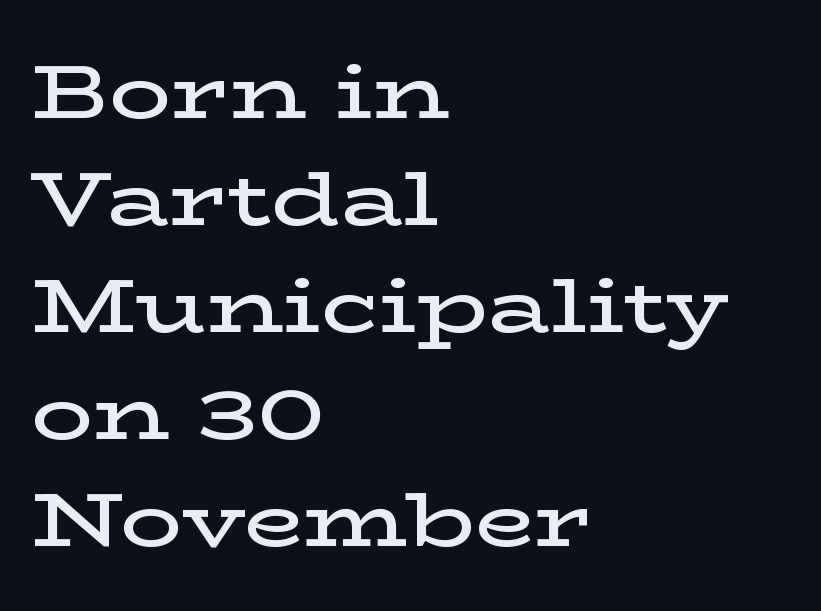
Q: Is the text bold? A: Semi-bold.
Q: Is the text italic (slanted)? A: No, it is upright.
Q: Is the typeface a serif or a sans-serif typeface? A: Serif.
Q: Is the text underlined? A: No.
Q: How is the paragraph aligned? A: Left-aligned.
Q: Is the spacing between letters normal or unusually wide? A: Normal.
Q: Is the spacing between lines tight, normal or loose? A: Normal.
Q: Width (condensed, normal, or wide)? A: Wide.
Q: Stroke contrast? A: Low.
Q: x-height? A: Medium.
Q: Monospaced? A: No.
